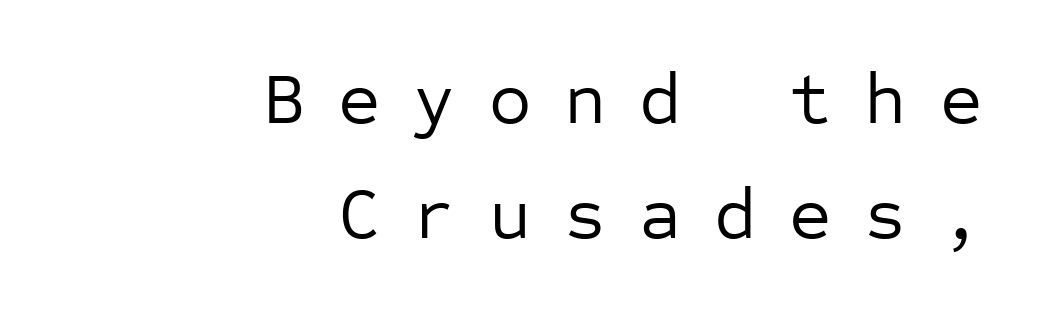
Q: Is the text bold? A: No.
Q: Is the text italic (slanted)? A: No, it is upright.
Q: Is the typeface a serif or a sans-serif typeface? A: Sans-serif.
Q: Is the text underlined? A: No.
Q: How is the paragraph aligned? A: Right-aligned.
Q: Is the spacing between letters normal or unusually wide? A: Unusually wide.
Q: Is the spacing between lines tight, normal or loose? A: Normal.
Q: Width (condensed, normal, or wide)? A: Normal.
Q: Stroke contrast? A: Low.
Q: x-height? A: Medium.
Q: Monospaced? A: Yes.
